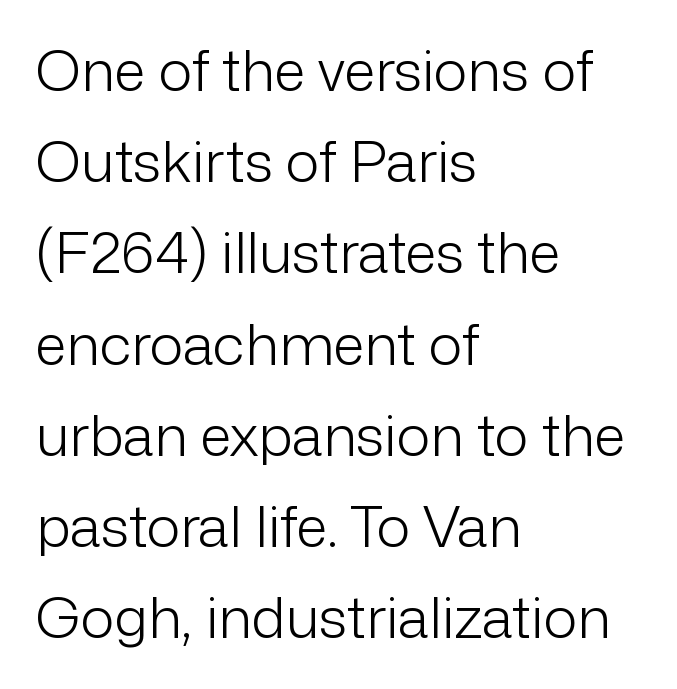
If you drew a line through each stem, it would be perfectly vertical. Leftover space on each line is placed entirely after the last word. Type style note: lacks serifs. Just letters on the line, the space beneath them empty.
